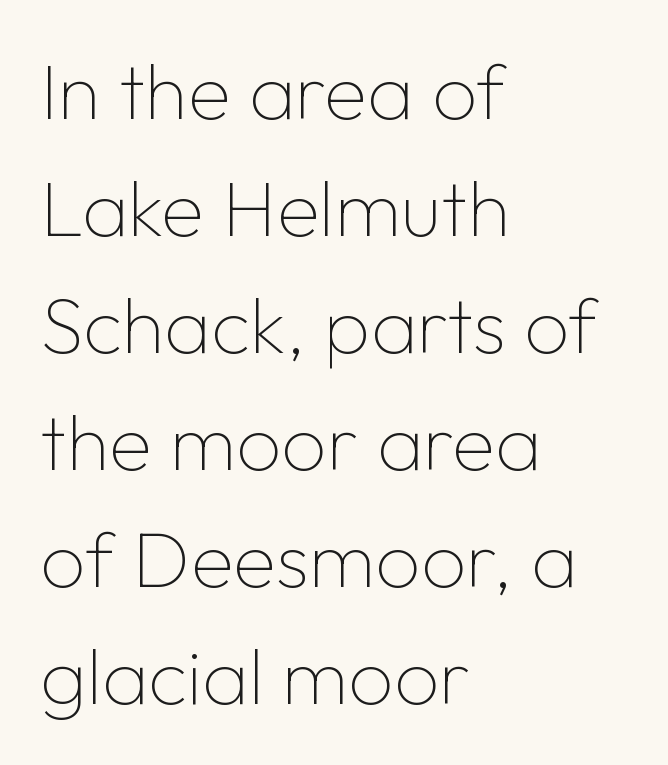
The image shows 79 px thin sans-serif type, upright; set left-aligned, normal line spacing (1.48x), normal letter spacing, not underlined; low stroke contrast and a medium x-height.
